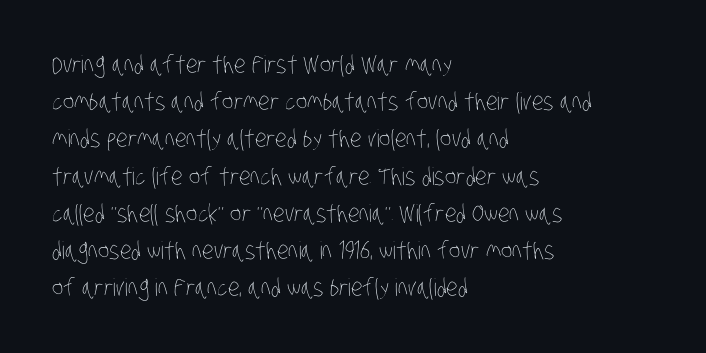
The image shows 24 px text type; set left-aligned, normal line spacing (1.55x), normal letter spacing, not underlined.
